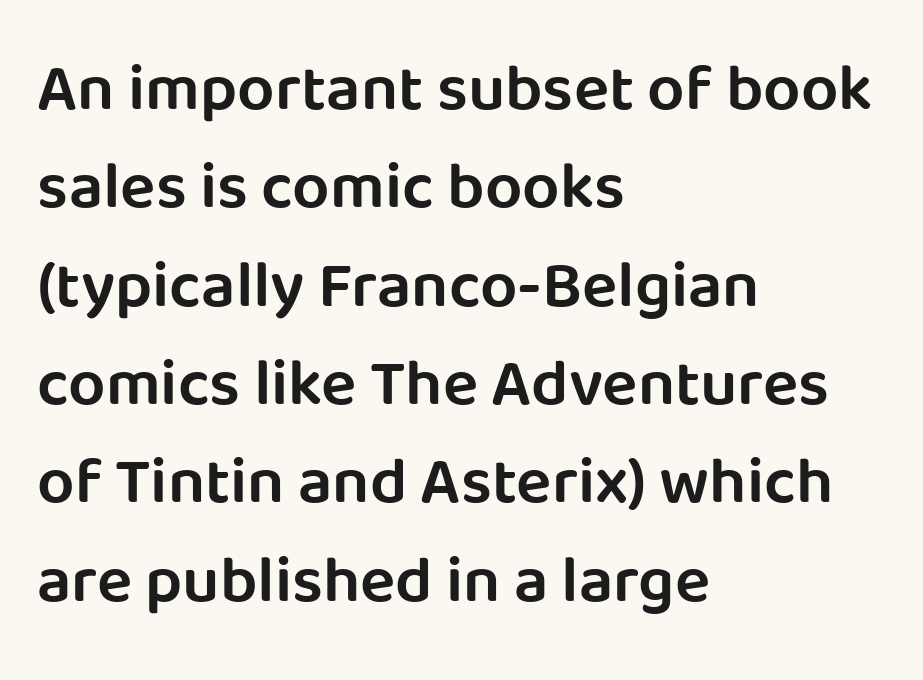
{"serif": "no", "italic": "no", "bold": "semi", "weight": "semibold", "width": "normal", "stroke_contrast": "low", "x_height": "large", "monospaced": "no", "underline": "no", "align": "left", "line_spacing": "normal", "line_spacing_ratio": 1.49, "letter_spacing": "normal", "letter_spacing_em": 0.0, "glyph_px": 66}
